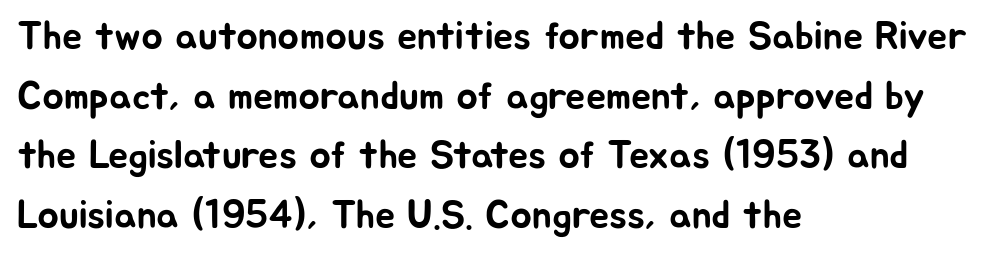
A sans-serif font was chosen for this passage. Does the copy run flush right? No — it runs flush left. Leading: standard. Do the letters lean? They stand straight. The foot of each line stays bare and open.
